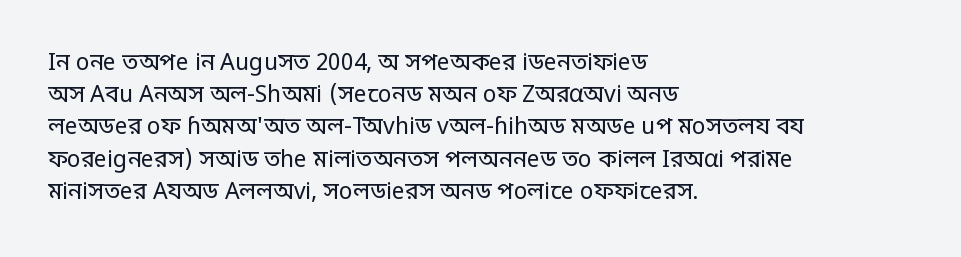
Regarding leading, the lines here are spaced in the standard way. The setting favours the left margin, as ordinary paragraphs usually do. The typeface has the unassuming heft of standard copy or less. The tracking reads as untouched default to a designer's eye. Type without underlining. Vertical strokes here are truly vertical.
